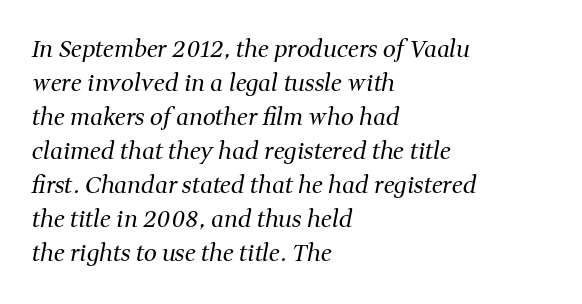
Words appear dense and cohesive because spacing is normal. Underline: absent. The font is comparable to plain body text, perhaps lighter. One-word summary of the alignment: left.
